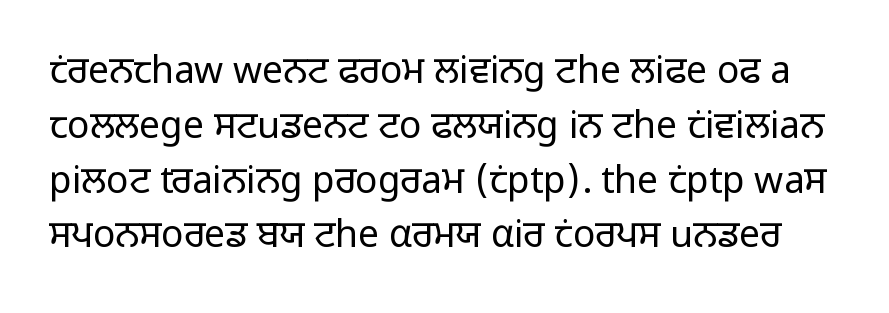
Q: Is the text bold? A: No.
Q: Is the text italic (slanted)? A: No, it is upright.
Q: Is the typeface a serif or a sans-serif typeface? A: Sans-serif.
Q: Is the text underlined? A: No.
Q: Is the spacing between letters normal or unusually wide? A: Normal.
Q: Is the spacing between lines tight, normal or loose? A: Normal.
Q: Width (condensed, normal, or wide)? A: Normal.
Q: Stroke contrast? A: Low.
Q: x-height? A: Medium.
Q: Monospaced? A: No.
